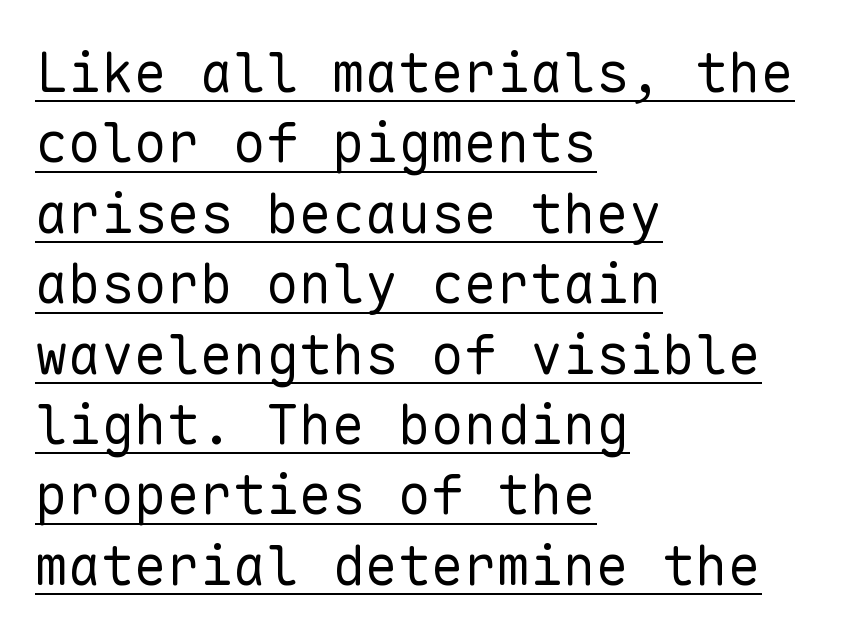
Are there feet on the stems? There aren't — it's a sans. This sample is left-justified, so line endings fall wherever the words run out. Letter spacing: default. Every stem runs plumb, perpendicular to the baseline. Each stroke keeps to a modest, everyday thickness or less. Has an underline been added? It has.
